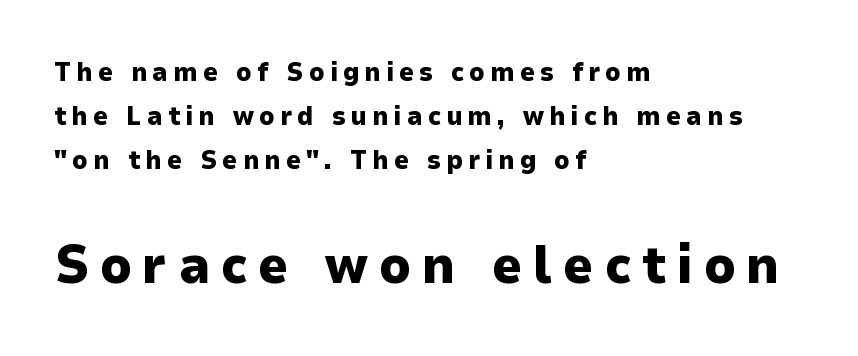
Q: Is the text bold? A: Yes.
Q: Is the text italic (slanted)? A: No, it is upright.
Q: Is the typeface a serif or a sans-serif typeface? A: Sans-serif.
Q: Is the text underlined? A: No.
Q: How is the paragraph aligned? A: Left-aligned.
Q: Is the spacing between letters normal or unusually wide? A: Unusually wide.
Q: Is the spacing between lines tight, normal or loose? A: Normal.
Q: Which block of text is set in a larger size, the first (top) or the second (bottom)? A: The second (bottom) one.
Q: Width (condensed, normal, or wide)? A: Normal.
Q: Stroke contrast? A: Low.
Q: x-height? A: Medium.
Q: Monospaced? A: No.
